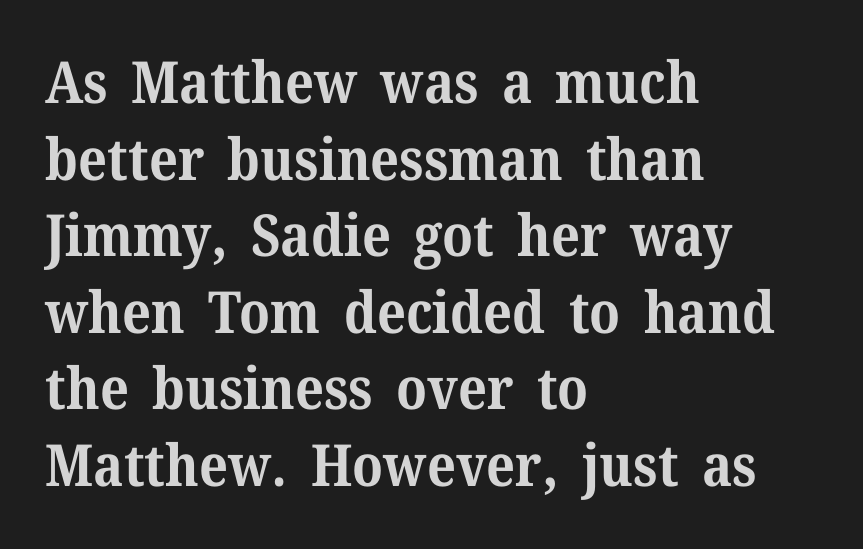
Is this a fixed-width face? No — the glyphs have proportional, varying widths. There is no visible air inserted between adjacent glyphs. The zone under the glyphs is completely vacant. Style check: upright.
